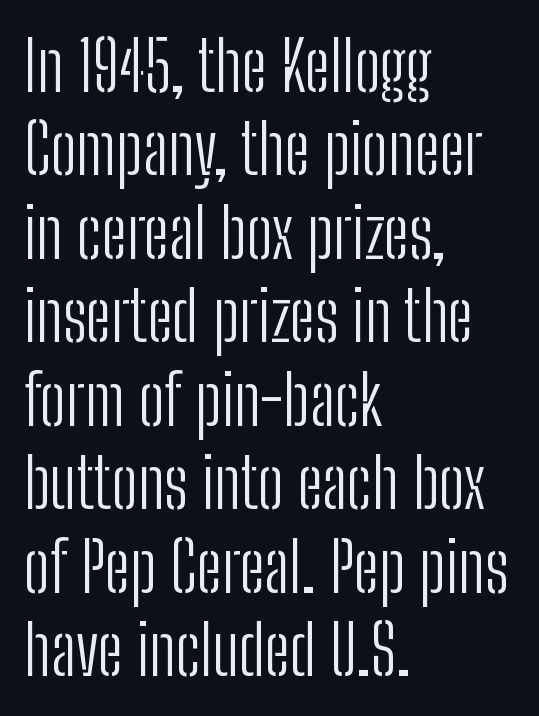
Nope, no serifs anywhere on these letters. Notice how the stems are strictly vertical — no italics here. Spacing verdict: proportional, widths tailored to each character. Is this a heavy cut? Hardly; it is regular or lighter. The string is rendered with underlining switched off. Casual observation: everything's shoved over to the left.
